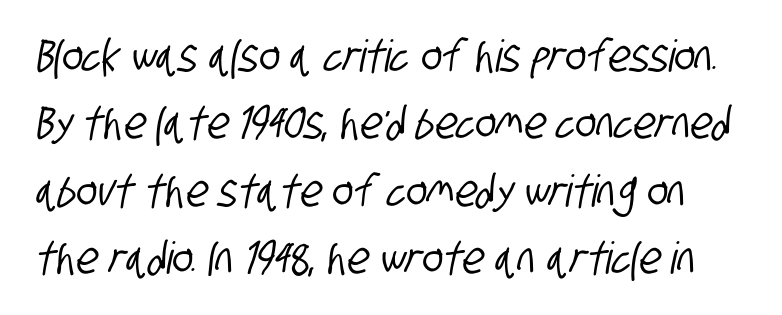
{"serif": "no", "width": "condensed", "stroke_contrast": "low", "x_height": "large", "monospaced": "no", "underline": "no", "line_spacing": "normal", "line_spacing_ratio": 1.53, "letter_spacing": "normal", "letter_spacing_em": 0.0, "glyph_px": 44}
